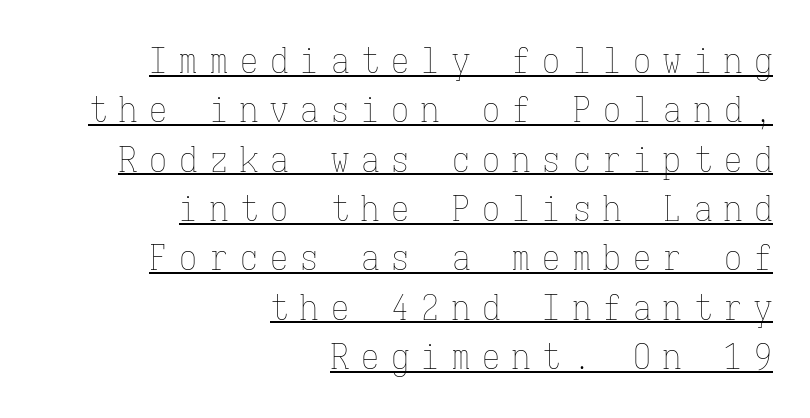
{"italic": "no", "bold": "no", "weight": "thin", "width": "condensed", "stroke_contrast": "low", "x_height": "medium", "monospaced": "yes", "underline": "yes", "align": "right", "line_spacing": "normal", "line_spacing_ratio": 1.37, "letter_spacing": "wide", "letter_spacing_em": 0.34, "glyph_px": 36}
